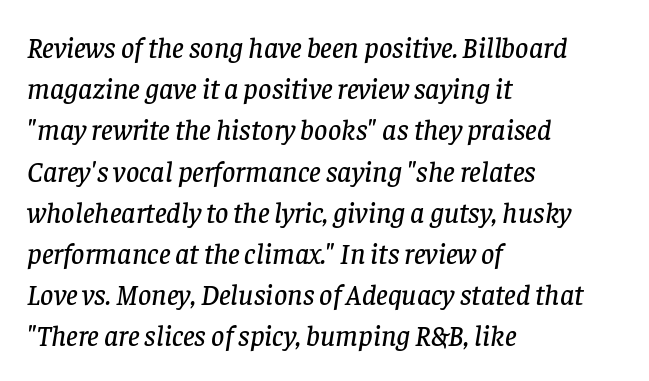
{"serif": "yes", "italic": "yes", "lean": "right", "slant_degrees": 8, "width": "normal", "stroke_contrast": "low", "x_height": "large", "monospaced": "no", "underline": "no", "align": "left", "line_spacing": "normal", "line_spacing_ratio": 1.42, "letter_spacing": "normal", "letter_spacing_em": 0.0, "glyph_px": 29}
